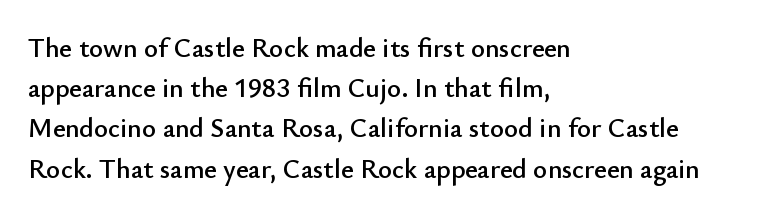
Q: Is the text italic (slanted)? A: No, it is upright.
Q: Is the text underlined? A: No.
Q: How is the paragraph aligned? A: Left-aligned.
Q: Is the spacing between letters normal or unusually wide? A: Normal.
Q: Is the spacing between lines tight, normal or loose? A: Normal.
